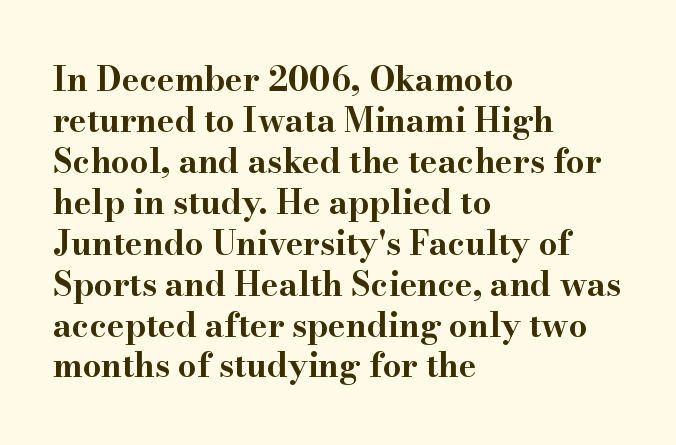
The image shows 33 px bold, wide serif type, upright; set left-aligned, line spacing 1.24x, normal letter spacing, not underlined; high stroke contrast and a small x-height.
